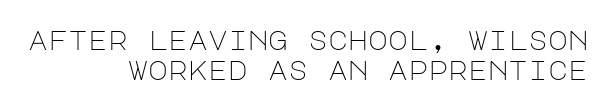
The image shows 27 px text type, upright; set right-aligned, tight line spacing (1.1x), normal letter spacing, not underlined.
